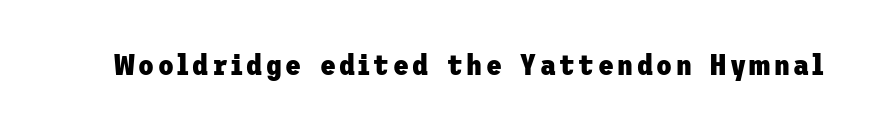
Q: Is the text bold? A: Yes.
Q: Is the text italic (slanted)? A: No, it is upright.
Q: Is the typeface a serif or a sans-serif typeface? A: Sans-serif.
Q: Is the text underlined? A: No.
Q: Width (condensed, normal, or wide)? A: Normal.
Q: Stroke contrast? A: Low.
Q: x-height? A: Medium.
